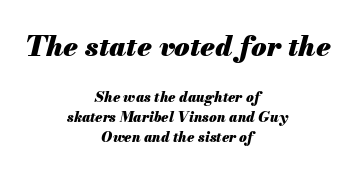
Short note: letters normally spaced. Glance below the letters and you will spot only blank space. If you squint, the top block still reads clearly — it's the larger of the two. Emphasis by weight is at full strength: bold. Summary of vertical rhythm: regular, with standard interline spacing.
